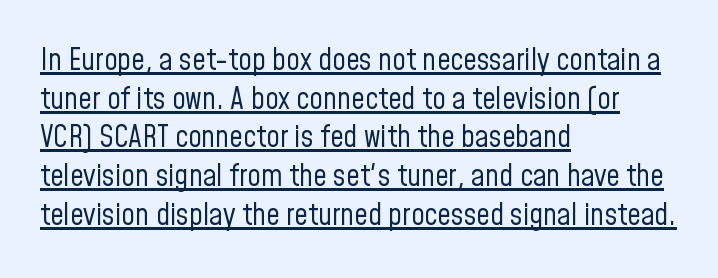
{"serif": "no", "italic": "no", "bold": "no", "weight": "regular", "width": "condensed", "stroke_contrast": "low", "x_height": "medium", "monospaced": "no", "underline": "yes", "align": "left", "line_spacing": "normal", "line_spacing_ratio": 1.29, "letter_spacing": "normal", "letter_spacing_em": 0.0, "glyph_px": 30}
